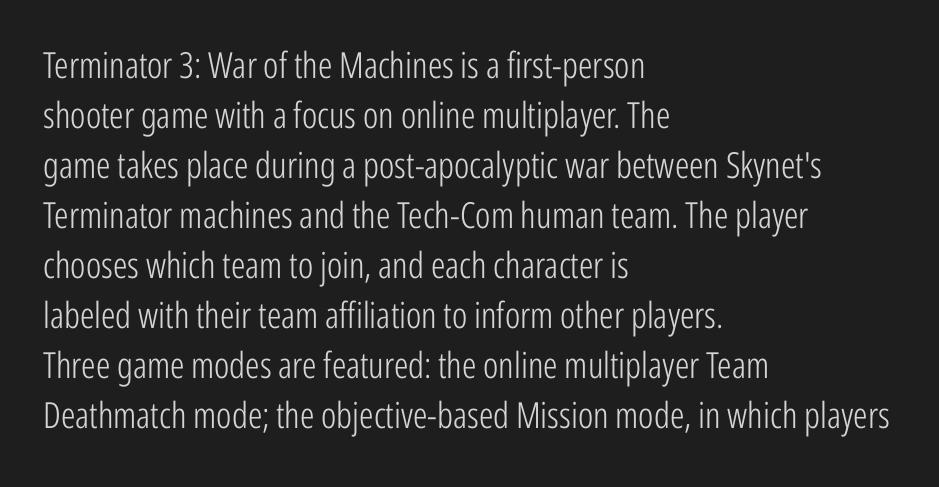
The strokes carry an ordinary text weight at most. The lines sit at an ordinary, default distance from one another. The letters advance in unequal steps, a hallmark of proportional type. The text was rendered using a sans face with plain stroke endings. Nobody touched the tracking dial on this one. Any mark beneath the type? The region is blank.
